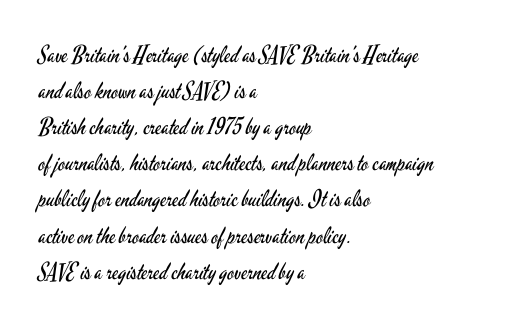
The image shows 23 px text type; set left-aligned, normal line spacing (1.57x), normal letter spacing, not underlined.
